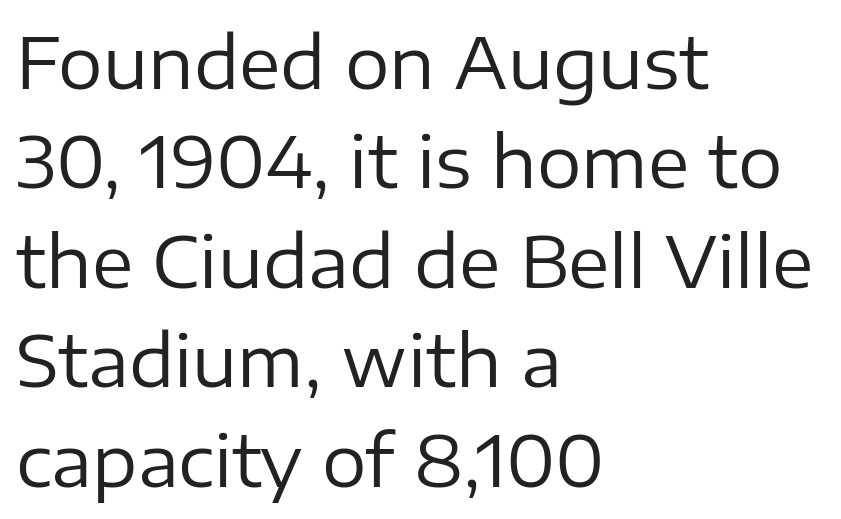
{"serif": "no", "italic": "no", "bold": "no", "weight": "regular", "width": "normal", "stroke_contrast": "low", "x_height": "medium", "monospaced": "no", "underline": "no", "align": "left", "line_spacing": "normal", "line_spacing_ratio": 1.42, "letter_spacing": "normal", "letter_spacing_em": 0.0, "glyph_px": 70}
